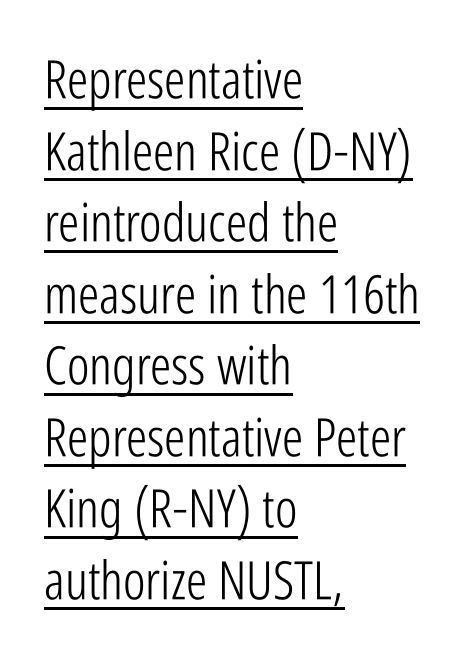
Standard letterfit; no display-style spreading of the glyphs. This sample keeps an unexceptional amount of space between lines. The passage shown is typed in a proportional face where columns would drift. A rule runs beneath these lines of type. The typography opts for an upright posture over an oblique one. Unbolded letterforms with no extra heft.
